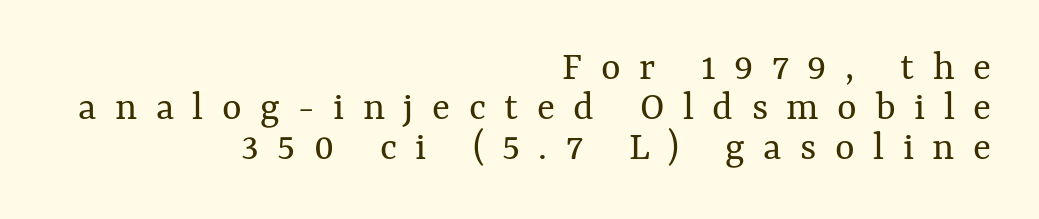
Q: Is the text bold? A: No.
Q: Is the text italic (slanted)? A: No, it is upright.
Q: Is the text underlined? A: No.
Q: How is the paragraph aligned? A: Right-aligned.
Q: Is the spacing between letters normal or unusually wide? A: Unusually wide.
Q: Is the spacing between lines tight, normal or loose? A: Tight.
Q: Width (condensed, normal, or wide)? A: Normal.
Q: Stroke contrast? A: Medium.
Q: x-height? A: Medium.
Q: Monospaced? A: No.
